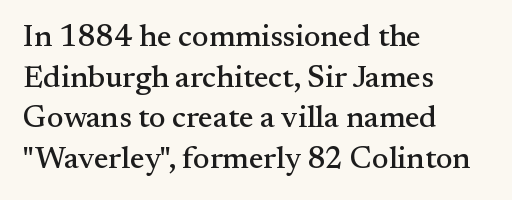
Q: Is the text italic (slanted)? A: No, it is upright.
Q: Is the typeface a serif or a sans-serif typeface? A: Serif.
Q: Is the text underlined? A: No.
Q: How is the paragraph aligned? A: Left-aligned.
Q: Is the spacing between letters normal or unusually wide? A: Normal.
Q: Is the spacing between lines tight, normal or loose? A: Normal.
Q: Width (condensed, normal, or wide)? A: Normal.
Q: Stroke contrast? A: Medium.
Q: x-height? A: Small.
Q: Monospaced? A: No.
